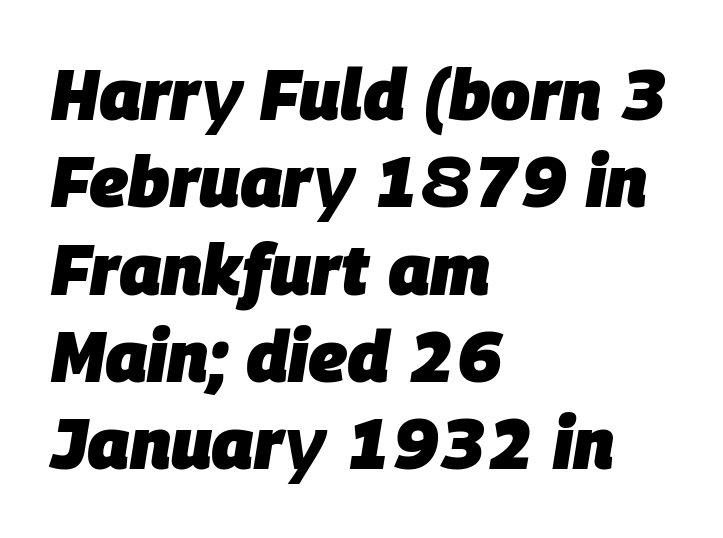
Q: Is the text bold? A: Yes.
Q: Is the text italic (slanted)? A: Yes, it leans right by about 9 degrees.
Q: Is the text underlined? A: No.
Q: How is the paragraph aligned? A: Left-aligned.
Q: Is the spacing between letters normal or unusually wide? A: Normal.
Q: Width (condensed, normal, or wide)? A: Normal.
Q: Stroke contrast? A: Low.
Q: x-height? A: Large.
Q: Monospaced? A: No.
